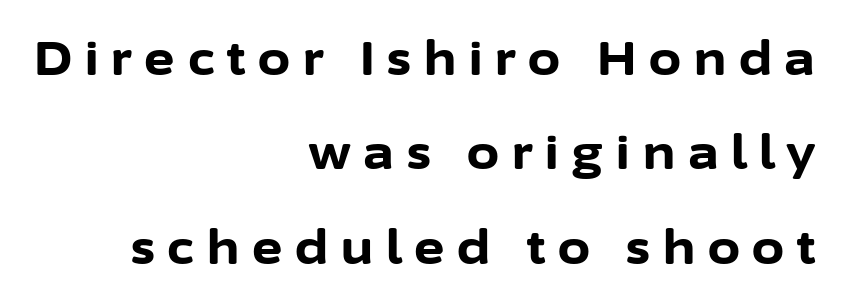
Q: Is the text bold? A: Yes.
Q: Is the text italic (slanted)? A: No, it is upright.
Q: Is the typeface a serif or a sans-serif typeface? A: Sans-serif.
Q: Is the text underlined? A: No.
Q: How is the paragraph aligned? A: Right-aligned.
Q: Is the spacing between letters normal or unusually wide? A: Unusually wide.
Q: Is the spacing between lines tight, normal or loose? A: Loose.
Q: Width (condensed, normal, or wide)? A: Normal.
Q: Stroke contrast? A: Low.
Q: x-height? A: Medium.
Q: Monospaced? A: No.
